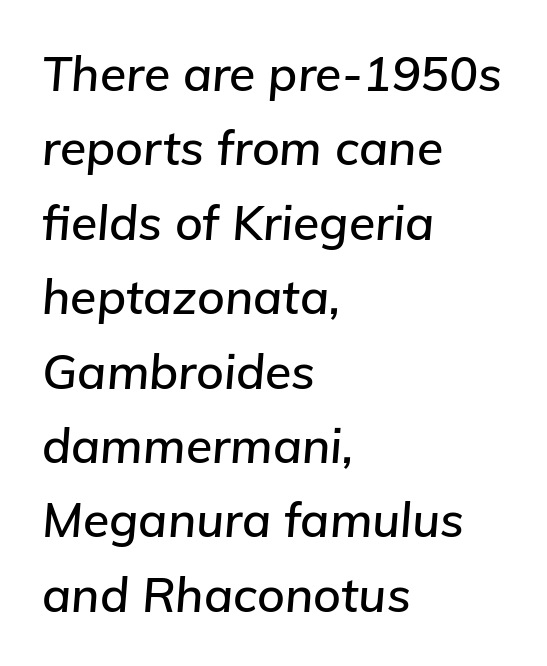
Q: Is the text italic (slanted)? A: Yes, it leans right by about 5 degrees.
Q: Is the text underlined? A: No.
Q: How is the paragraph aligned? A: Left-aligned.
Q: Is the spacing between letters normal or unusually wide? A: Normal.
Q: Is the spacing between lines tight, normal or loose? A: Normal.
Q: Width (condensed, normal, or wide)? A: Normal.
Q: Stroke contrast? A: Low.
Q: x-height? A: Medium.
Q: Monospaced? A: No.
